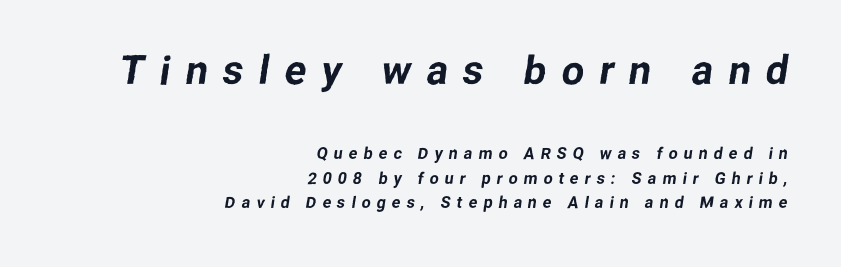
The image shows 40 px sans-serif type; set right-aligned, normal line spacing (1.53x), unusually wide letter spacing (+0.38 em), not underlined; the first (top) block is 2.5x larger; low stroke contrast and a medium x-height.
